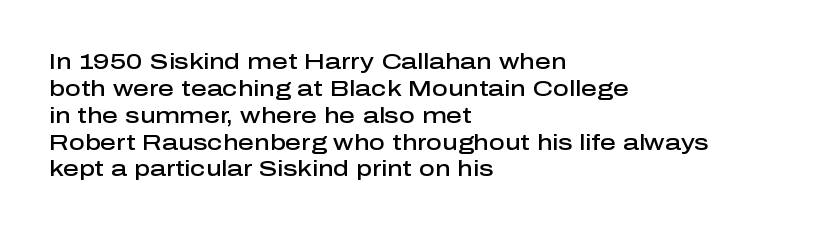
Letters rest on an invisible, unmarked baseline. Notice how the stems are strictly vertical — no italics here. In terms of letterspacing, this is plain default setting. This is moderately heavy type, rendered in semibold. Reading down the block, your eye returns to a fixed left position each line.
